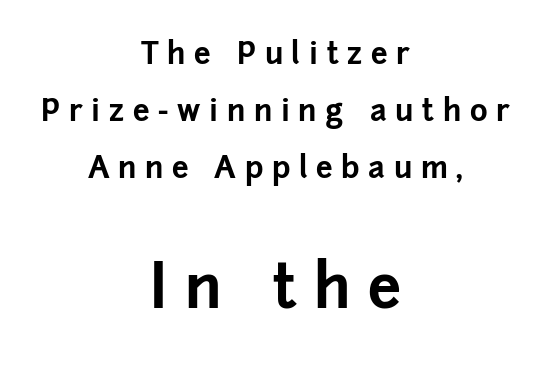
Q: Is the text bold? A: Yes.
Q: Is the text italic (slanted)? A: No, it is upright.
Q: Is the typeface a serif or a sans-serif typeface? A: Sans-serif.
Q: Is the text underlined? A: No.
Q: How is the paragraph aligned? A: Centered.
Q: Is the spacing between letters normal or unusually wide? A: Unusually wide.
Q: Is the spacing between lines tight, normal or loose? A: Loose.
Q: Which block of text is set in a larger size, the first (top) or the second (bottom)? A: The second (bottom) one.
Q: Width (condensed, normal, or wide)? A: Normal.
Q: Stroke contrast? A: Low.
Q: x-height? A: Medium.
Q: Monospaced? A: No.
